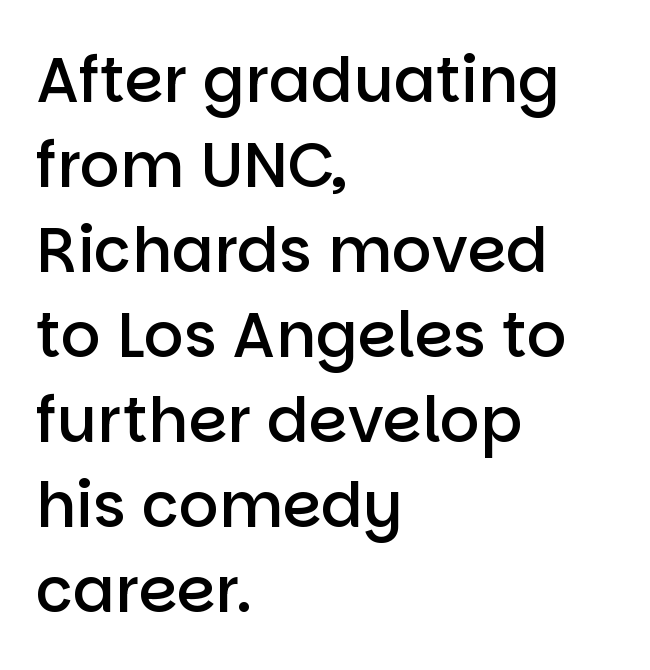
{"serif": "no", "italic": "no", "bold": "semi", "weight": "semibold", "width": "normal", "stroke_contrast": "low", "x_height": "large", "monospaced": "no", "underline": "no", "align": "left", "line_spacing": "normal", "line_spacing_ratio": 1.37, "letter_spacing": "normal", "letter_spacing_em": 0.0, "glyph_px": 62}
